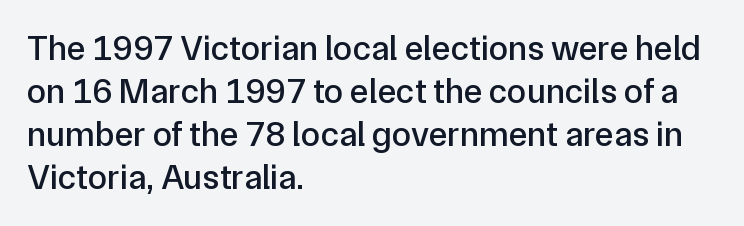
{"serif": "no", "italic": "no", "width": "normal", "stroke_contrast": "low", "x_height": "medium", "monospaced": "no", "underline": "no", "align": "left", "line_spacing_ratio": 1.23, "letter_spacing": "normal", "letter_spacing_em": 0.0, "glyph_px": 35}
